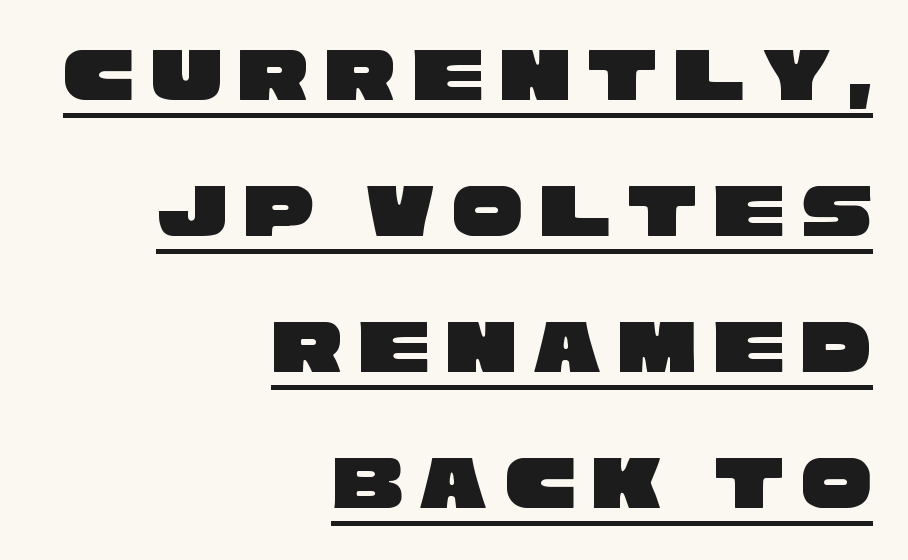
Looks like someone drew a line under every word here. Short note: letters widely spaced. Check where the strokes stop: nothing finishes them off — pure sans. Line ends are locked; line starts wander. This sample has the flowing, uneven cadence of proportional lettering.
